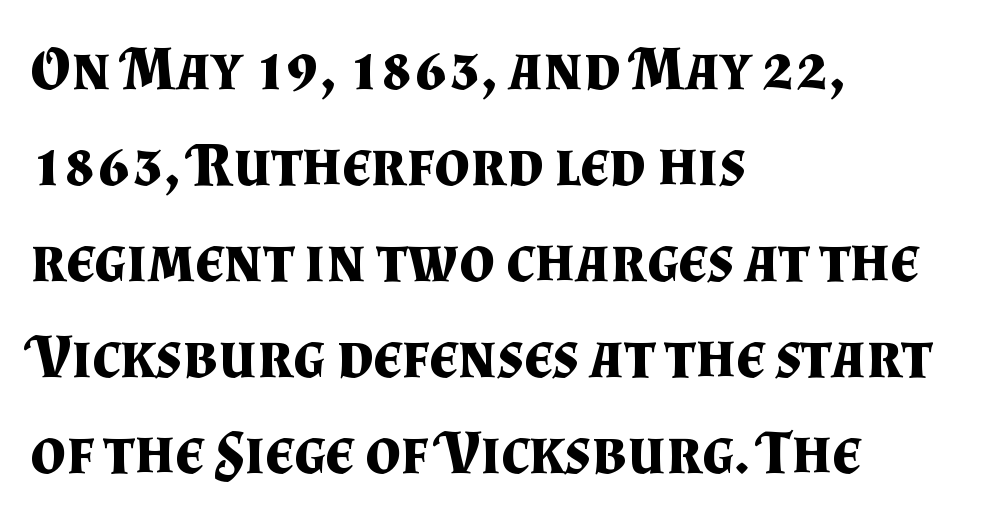
{"serif": "yes", "italic": "no", "bold": "yes", "weight": "bold", "width": "normal", "stroke_contrast": "medium", "x_height": "small", "monospaced": "no", "underline": "no", "align": "left", "line_spacing": "normal", "line_spacing_ratio": 1.55, "letter_spacing": "normal", "letter_spacing_em": 0.0, "glyph_px": 62}
